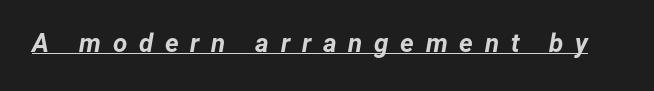
Q: Is the text bold? A: Yes.
Q: Is the text italic (slanted)? A: Yes, it leans right by about 12 degrees.
Q: Is the text underlined? A: Yes.
Q: Is the spacing between letters normal or unusually wide? A: Unusually wide.
